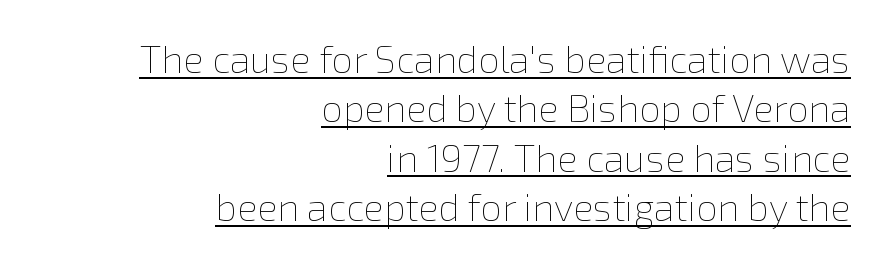
One-word summary of the alignment: right. The lines sit at an ordinary, default distance from one another. Posture: straight, roman, zero tilt. The font is comparable to plain body text, perhaps lighter. The line texture is even and compact thanks to regular tracking. Character widths vary here, with narrow letters taking less room than wide ones.
